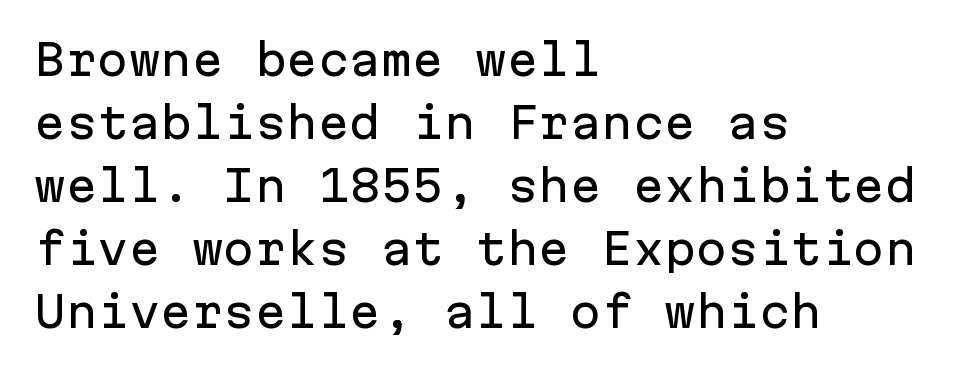
Underline: absent. Upright lettering throughout. The passage shown is typed in a monospace face where columns stay perfectly aligned. The letterforms sit shoulder to shoulder at normal distance. Horizontal bands of white between lines are of average thickness.
